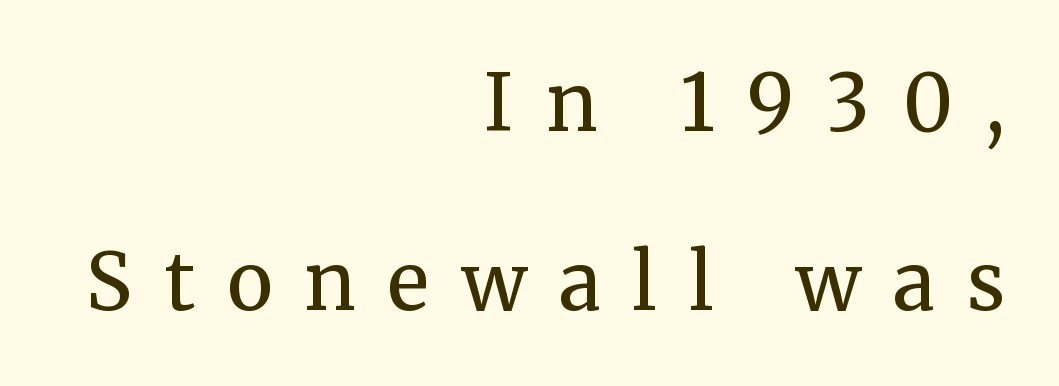
If you measured baseline to baseline, you'd find a long distance. Serif or sans? Serif — the stroke terminals have little feet. The font is comparable to plain body text, perhaps lighter. This sample is right-justified, so line beginnings fall wherever the words allow. The passage shown is typed in a proportional face where columns would drift. Upright lettering throughout.
